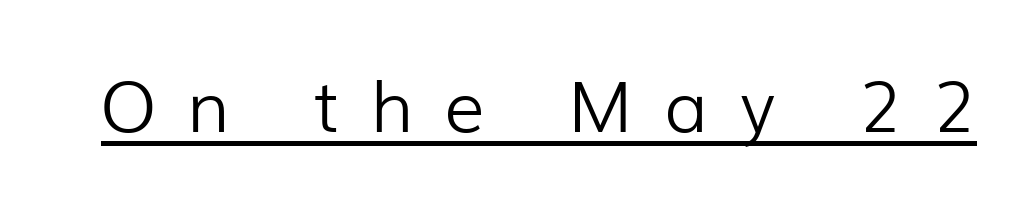
{"serif": "no", "italic": "no", "bold": "no", "weight": "light", "width": "normal", "stroke_contrast": "low", "x_height": "medium", "monospaced": "no", "underline": "yes", "letter_spacing": "wide", "letter_spacing_em": 0.44, "glyph_px": 71}
